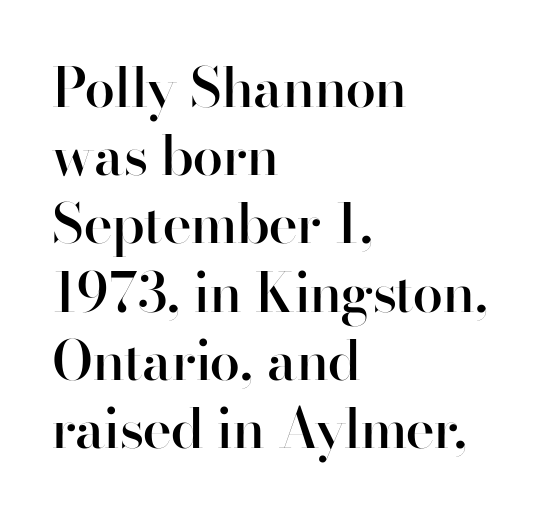
Compared with typical body copy, the letter spacing here is the same. Alignment: flush left. Spacing verdict: proportional, widths tailored to each character. A typesetter would label this face a sans. Posture: straight, roman, zero tilt.
